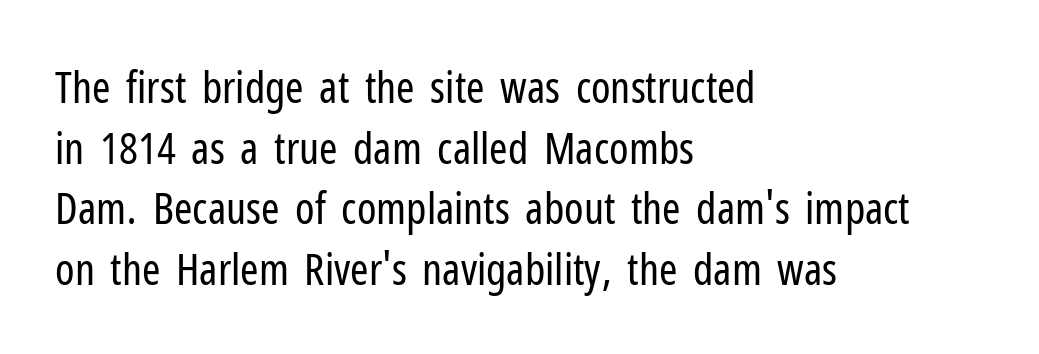
Q: Is the text bold? A: No.
Q: Is the text italic (slanted)? A: No, it is upright.
Q: Is the typeface a serif or a sans-serif typeface? A: Sans-serif.
Q: Is the text underlined? A: No.
Q: How is the paragraph aligned? A: Left-aligned.
Q: Is the spacing between letters normal or unusually wide? A: Normal.
Q: Is the spacing between lines tight, normal or loose? A: Normal.
Q: Width (condensed, normal, or wide)? A: Condensed.
Q: Stroke contrast? A: Low.
Q: x-height? A: Medium.
Q: Monospaced? A: No.
